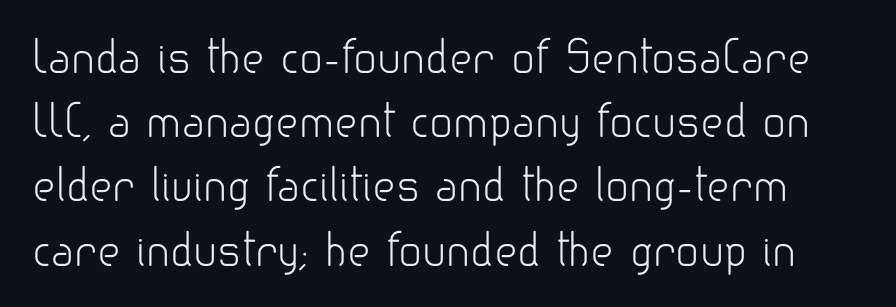
Q: Is the text bold? A: No.
Q: Is the text italic (slanted)? A: No, it is upright.
Q: Is the typeface a serif or a sans-serif typeface? A: Sans-serif.
Q: Is the text underlined? A: No.
Q: Is the spacing between letters normal or unusually wide? A: Normal.
Q: Is the spacing between lines tight, normal or loose? A: Normal.
Q: Width (condensed, normal, or wide)? A: Normal.
Q: Stroke contrast? A: Low.
Q: x-height? A: Small.
Q: Monospaced? A: No.
